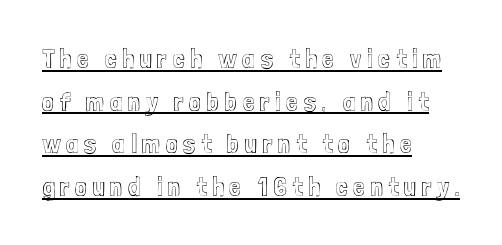
The image shows 27 px text type, upright; set left-aligned, normal line spacing (1.58x), unusually wide letter spacing (+0.2 em), underlined.
